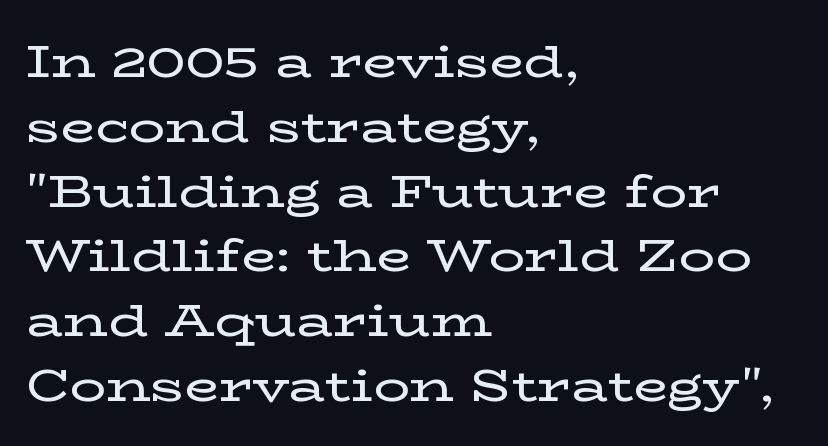
{"serif": "yes", "italic": "no", "width": "wide", "stroke_contrast": "low", "x_height": "medium", "monospaced": "no", "underline": "no", "align": "left", "line_spacing": "normal", "line_spacing_ratio": 1.44, "letter_spacing": "normal", "letter_spacing_em": 0.0, "glyph_px": 45}
